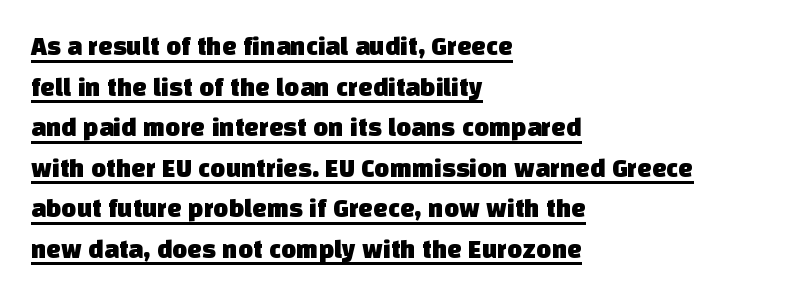
Q: Is the text underlined? A: Yes.
Q: How is the paragraph aligned? A: Left-aligned.
Q: Is the spacing between letters normal or unusually wide? A: Normal.
Q: Is the spacing between lines tight, normal or loose? A: Normal.
